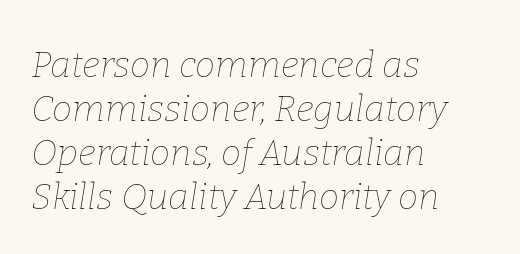
{"italic": "yes", "lean": "right", "slant_degrees": 9, "bold": "no", "weight": "thin", "width": "normal", "stroke_contrast": "low", "x_height": "medium", "monospaced": "no", "underline": "no", "align": "left", "line_spacing_ratio": 1.22, "letter_spacing": "normal", "letter_spacing_em": 0.0, "glyph_px": 36}
